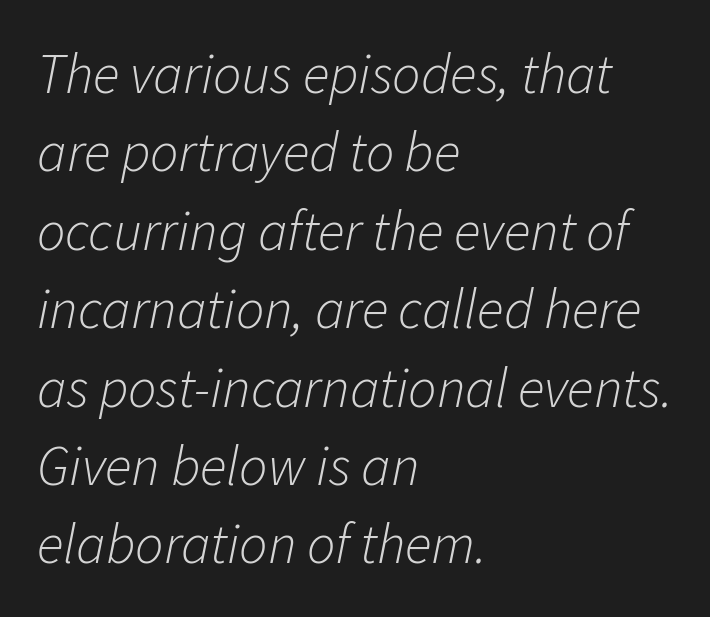
The image shows 56 px light type, italic (leaning right); set left-aligned, normal line spacing (1.4x), normal letter spacing, not underlined; low stroke contrast and a medium x-height.
